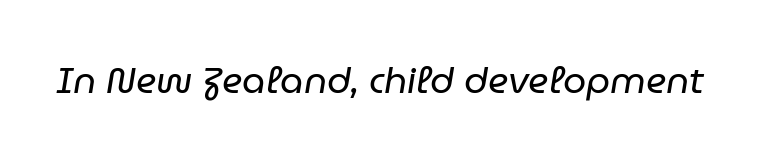
{"italic": "yes", "lean": "right", "slant_degrees": 9, "bold": "no", "weight": "regular", "width": "normal", "stroke_contrast": "low", "x_height": "medium", "monospaced": "no", "underline": "no", "letter_spacing": "normal", "letter_spacing_em": 0.0, "glyph_px": 37}
